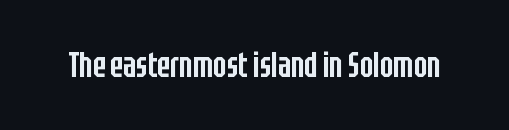
Q: Is the text bold? A: Semi-bold.
Q: Is the text italic (slanted)? A: No, it is upright.
Q: Is the typeface a serif or a sans-serif typeface? A: Sans-serif.
Q: Is the text underlined? A: No.
Q: Is the spacing between letters normal or unusually wide? A: Normal.
Q: Width (condensed, normal, or wide)? A: Condensed.
Q: Stroke contrast? A: Low.
Q: x-height? A: Large.
Q: Monospaced? A: No.
